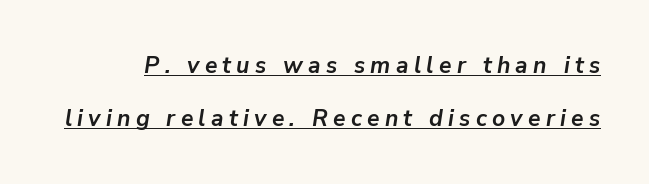
{"italic": "yes", "lean": "right", "slant_degrees": 9, "bold": "yes", "underline": "yes", "line_spacing": "loose", "line_spacing_ratio": 2.3, "letter_spacing": "wide", "letter_spacing_em": 0.23, "glyph_px": 23}
